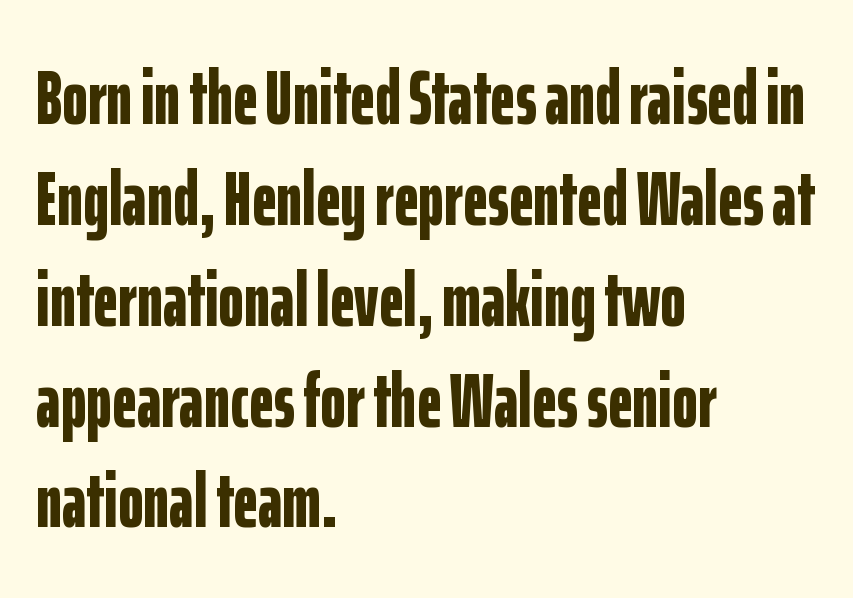
{"serif": "no", "italic": "no", "bold": "yes", "weight": "bold", "width": "condensed", "stroke_contrast": "low", "x_height": "medium", "monospaced": "no", "underline": "no", "align": "left", "line_spacing": "normal", "line_spacing_ratio": 1.31, "letter_spacing": "normal", "letter_spacing_em": 0.0, "glyph_px": 77}
